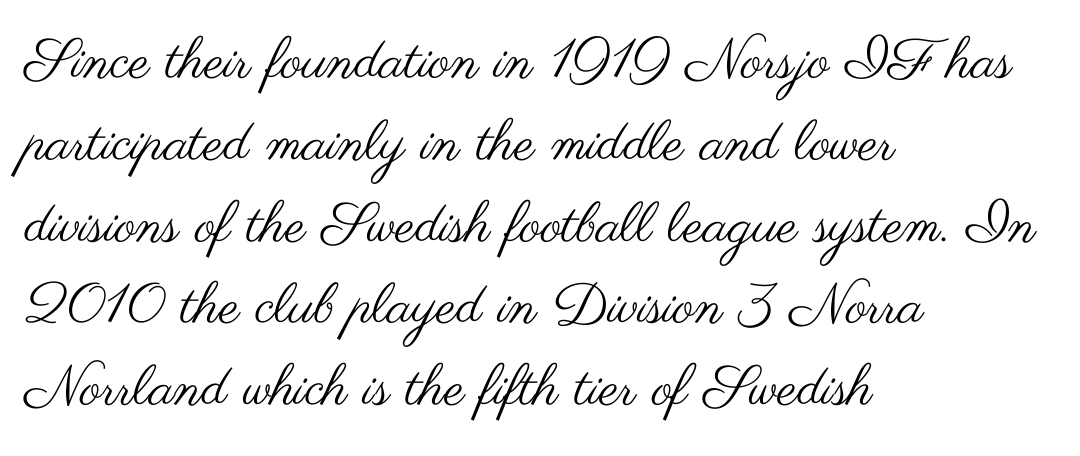
Q: Is the text bold? A: No.
Q: Is the text italic (slanted)? A: Yes.
Q: Is the typeface a serif or a sans-serif typeface? A: Sans-serif.
Q: Is the text underlined? A: No.
Q: How is the paragraph aligned? A: Left-aligned.
Q: Is the spacing between letters normal or unusually wide? A: Normal.
Q: Is the spacing between lines tight, normal or loose? A: Normal.
Q: Width (condensed, normal, or wide)? A: Wide.
Q: Stroke contrast? A: Medium.
Q: x-height? A: Small.
Q: Monospaced? A: No.
